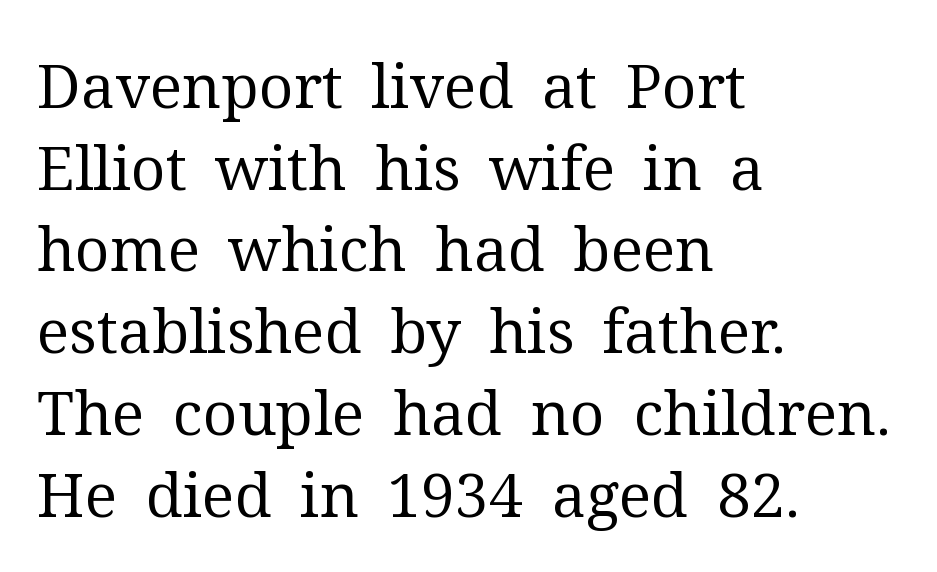
Is this a heavy cut? Hardly; it is regular or lighter. Caption: multi-line text, flush left, ragged right. The rendering shows small feet on the letterforms — a serif design. The letters sit at their default tracking, neither squeezed nor spread. Is there much room between lines? A standard amount, neither cramped nor airy.
